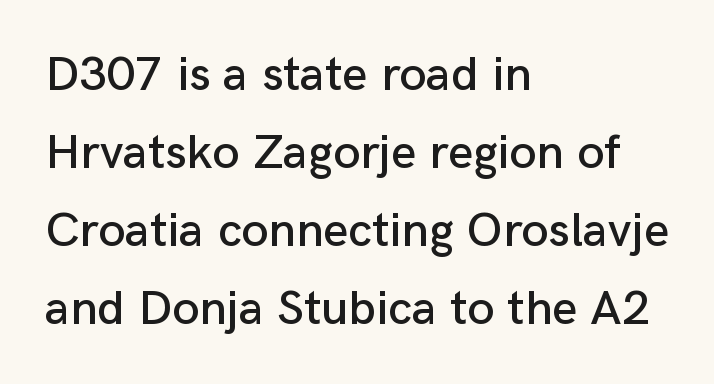
The image shows 49 px sans-serif type, upright; set left-aligned, normal line spacing (1.59x), normal letter spacing, not underlined; low stroke contrast and a medium x-height.
